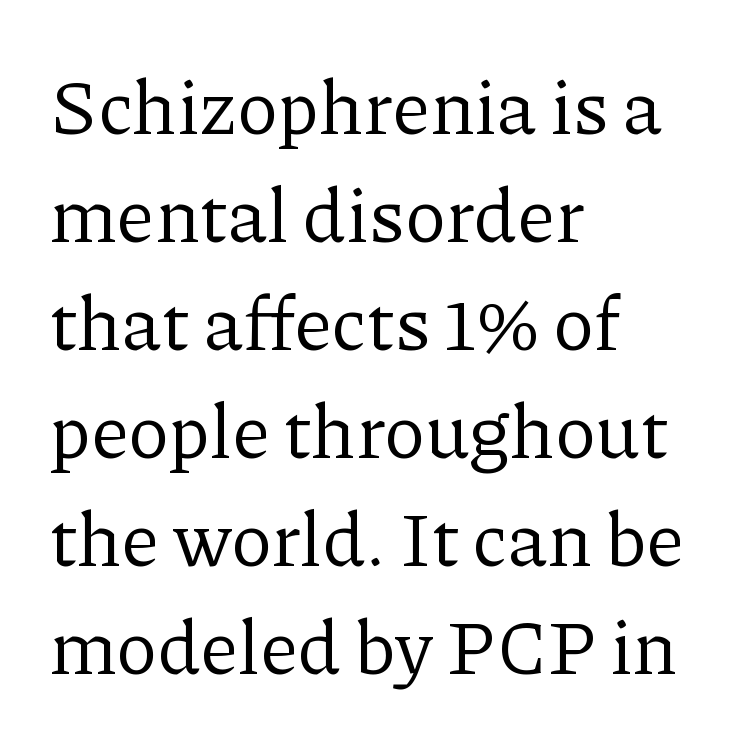
The image shows 76 px regular-weight serif type, upright; set left-aligned, normal line spacing (1.42x), normal letter spacing, not underlined; low stroke contrast and a medium x-height.
